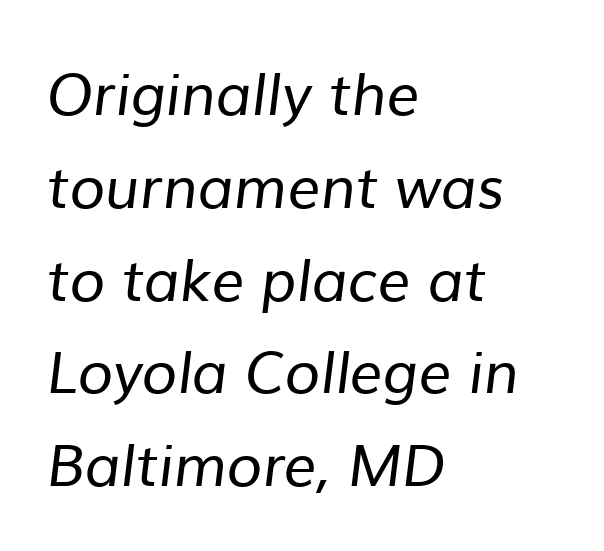
The image shows 58 px regular-weight sans-serif type; set left-aligned, normal line spacing (1.6x), normal letter spacing, not underlined; low stroke contrast and a medium x-height.
